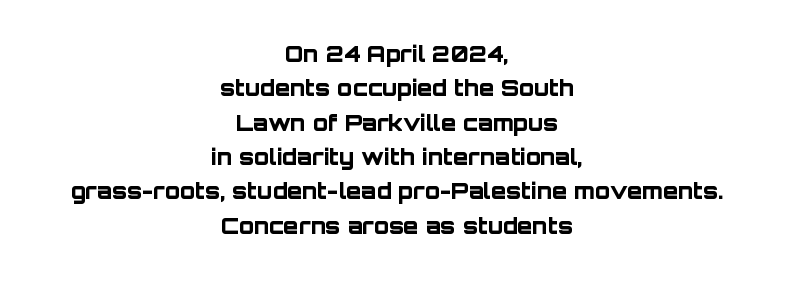
Q: Is the text bold? A: Yes.
Q: Is the text italic (slanted)? A: No, it is upright.
Q: Is the text underlined? A: No.
Q: How is the paragraph aligned? A: Centered.
Q: Is the spacing between letters normal or unusually wide? A: Normal.
Q: Is the spacing between lines tight, normal or loose? A: Normal.
